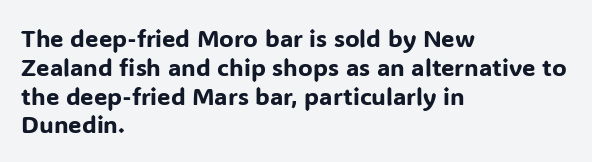
The image shows 24 px text type, upright; set left-aligned, line spacing 1.2x, normal letter spacing, not underlined.
